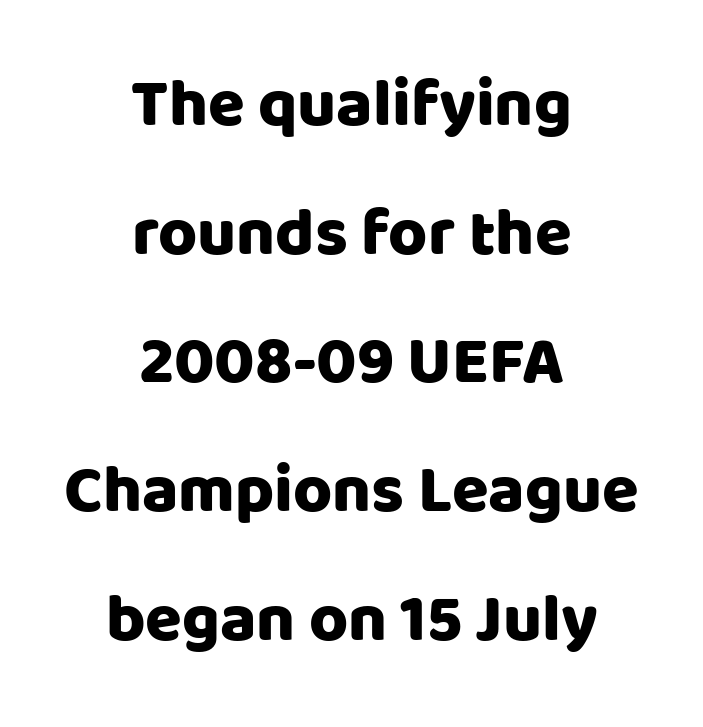
The image shows 67 px sans-serif type, upright; set centered, loose line spacing (1.92x), normal letter spacing, not underlined; low stroke contrast and a large x-height.
